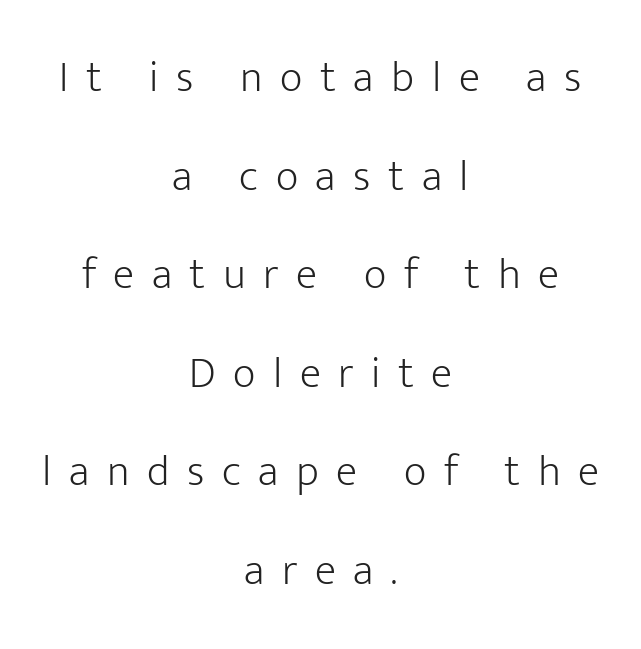
The image shows 44 px light sans-serif type, upright; set centered, loose line spacing (2.24x), unusually wide letter spacing (+0.4 em), not underlined; low stroke contrast and a medium x-height.
